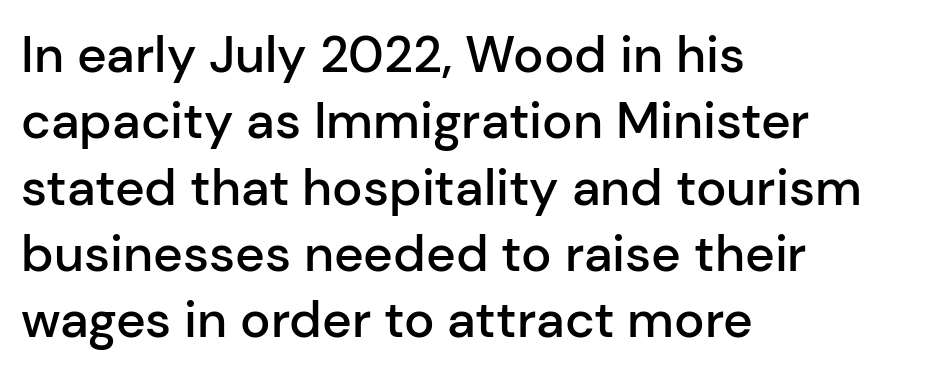
{"serif": "no", "italic": "no", "bold": "semi", "weight": "semibold", "width": "normal", "stroke_contrast": "low", "x_height": "medium", "monospaced": "no", "underline": "no", "align": "left", "line_spacing": "normal", "line_spacing_ratio": 1.3, "letter_spacing": "normal", "letter_spacing_em": 0.0, "glyph_px": 51}
